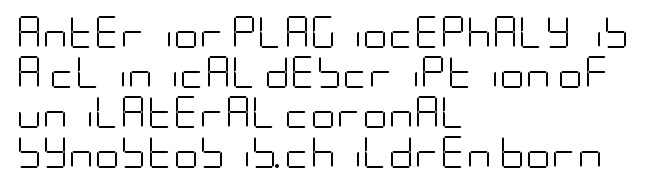
The image shows 32 px light, condensed sans-serif type, upright; set left-aligned, normal line spacing (1.25x), normal letter spacing, not underlined; low stroke contrast and a large x-height.
